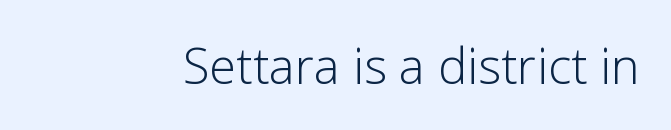
Ink coverage per letter is moderate at most. The glyphs are unaccompanied by any horizontal stroke below them. This is the regular roman posture of the typeface. Letter spacing: default.
